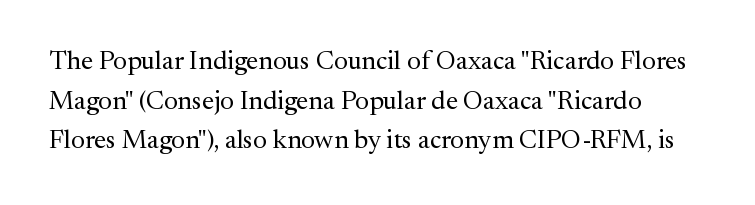
Q: Is the text bold? A: No.
Q: Is the text italic (slanted)? A: No, it is upright.
Q: Is the text underlined? A: No.
Q: Is the spacing between letters normal or unusually wide? A: Normal.
Q: Is the spacing between lines tight, normal or loose? A: Normal.
